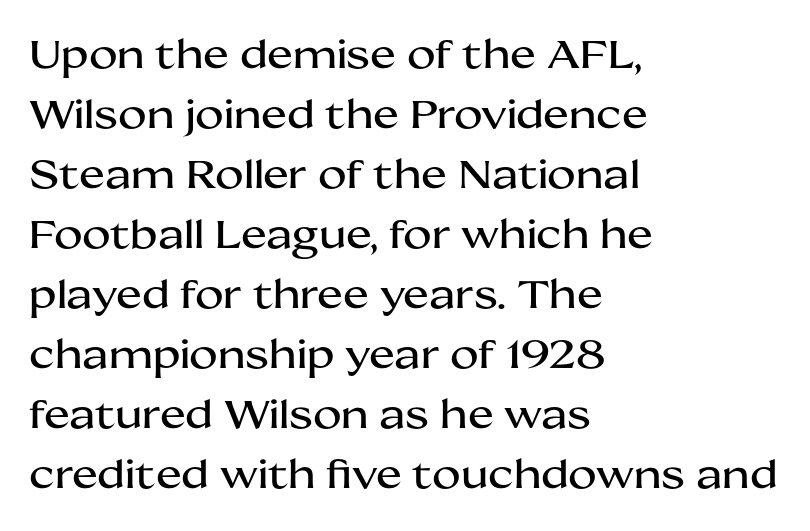
Q: Is the text italic (slanted)? A: No, it is upright.
Q: Is the text underlined? A: No.
Q: How is the paragraph aligned? A: Left-aligned.
Q: Is the spacing between letters normal or unusually wide? A: Normal.
Q: Is the spacing between lines tight, normal or loose? A: Normal.
Q: Width (condensed, normal, or wide)? A: Wide.
Q: Stroke contrast? A: Medium.
Q: x-height? A: Medium.
Q: Monospaced? A: No.
